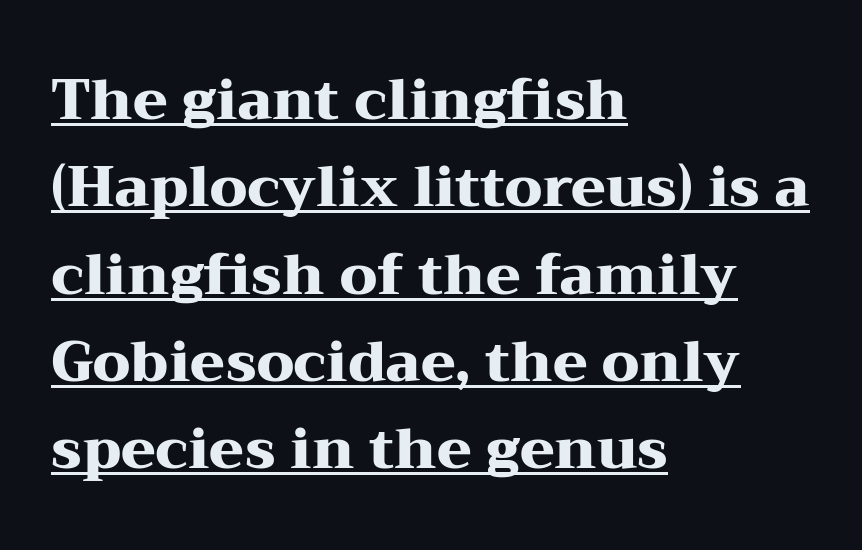
{"serif": "yes", "italic": "no", "bold": "yes", "weight": "heavy", "width": "wide", "stroke_contrast": "medium", "x_height": "medium", "monospaced": "no", "underline": "yes", "align": "left", "line_spacing": "normal", "line_spacing_ratio": 1.56, "letter_spacing": "normal", "letter_spacing_em": 0.0, "glyph_px": 56}
